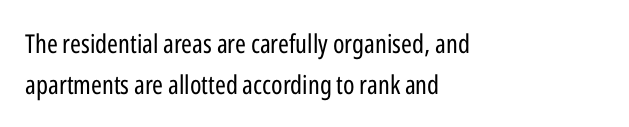
Q: Is the text bold? A: No.
Q: Is the text italic (slanted)? A: No, it is upright.
Q: Is the text underlined? A: No.
Q: How is the paragraph aligned? A: Left-aligned.
Q: Is the spacing between letters normal or unusually wide? A: Normal.
Q: Is the spacing between lines tight, normal or loose? A: Normal.
